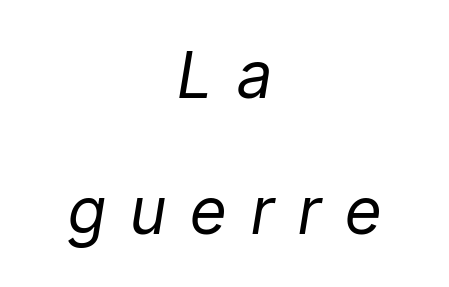
The image shows 64 px regular-weight, condensed type, italic (leaning right); set centered, loose line spacing (2.13x), unusually wide letter spacing (+0.41 em), not underlined; low stroke contrast and a medium x-height.
